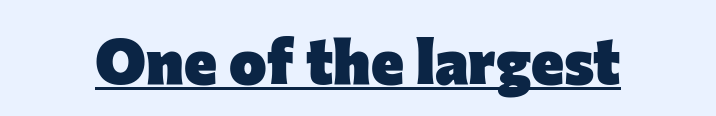
Summary of weight: heavy, a full bold. The specimen includes a rule beneath the text block's lines. Looks like regular typesetting: each glyph gets only the width it needs. Type style note: lacks serifs. Compared with typical body copy, the letter spacing here is the same.
